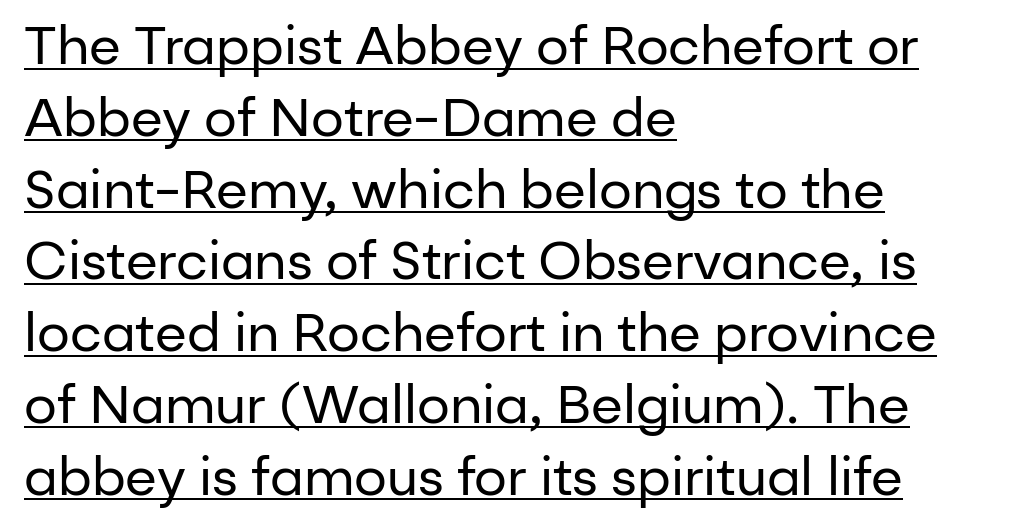
The image shows 52 px regular-weight sans-serif type, upright; set left-aligned, normal line spacing (1.38x), normal letter spacing, underlined; low stroke contrast and a medium x-height.
